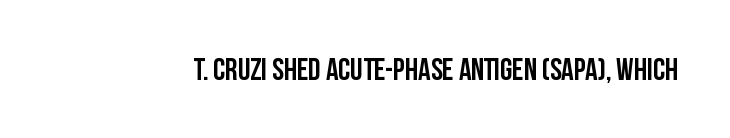
Bare-footed words on every line. Words appear dense and cohesive because spacing is normal. Heft: maximum for text — a bold. Regarding serifs, this sample does without them. Note the varied advance widths — an 'i' is clearly narrower than an 'm'. The lettering holds an erect, upright posture throughout.
